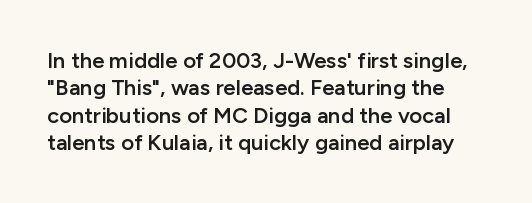
{"italic": "no", "bold": "semi", "underline": "no", "line_spacing_ratio": 1.24, "letter_spacing": "normal", "letter_spacing_em": 0.0, "glyph_px": 22}
